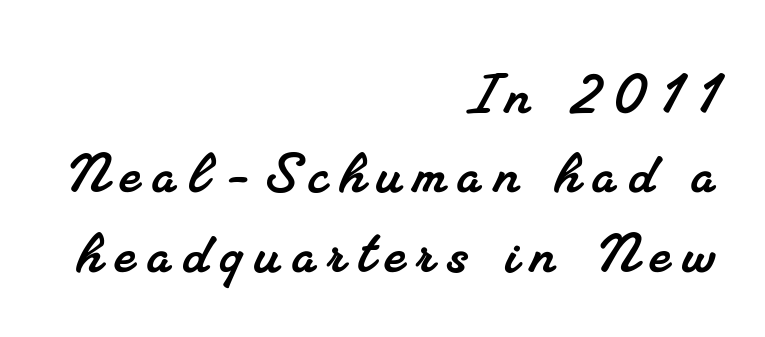
The rendering shows small feet on the letterforms — a serif design. Just letters on the line, the space beneath them empty. Proportional: the letters do not fall into vertical columns. Alignment: flush right. The vertical gap from one line to the next is small.
